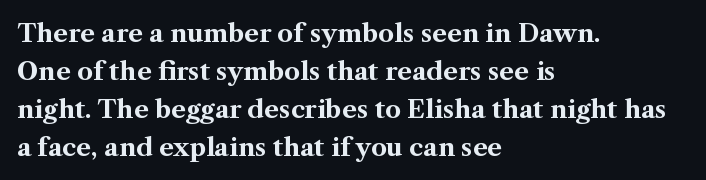
The image shows 25 px bold type, upright; set left-aligned, normal line spacing (1.52x), normal letter spacing, not underlined.
